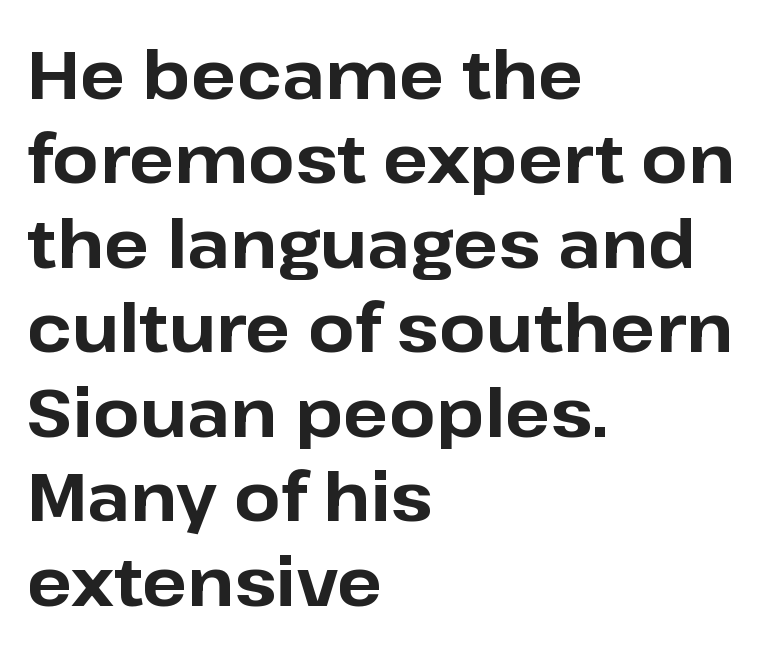
{"serif": "no", "italic": "no", "bold": "yes", "weight": "bold", "width": "normal", "stroke_contrast": "low", "x_height": "medium", "monospaced": "no", "underline": "no", "align": "left", "line_spacing": "normal", "line_spacing_ratio": 1.26, "letter_spacing": "normal", "letter_spacing_em": 0.0, "glyph_px": 67}
